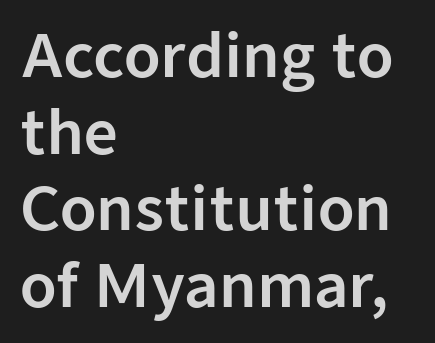
Q: Is the text italic (slanted)? A: No, it is upright.
Q: Is the typeface a serif or a sans-serif typeface? A: Sans-serif.
Q: Is the text underlined? A: No.
Q: How is the paragraph aligned? A: Left-aligned.
Q: Is the spacing between letters normal or unusually wide? A: Normal.
Q: Is the spacing between lines tight, normal or loose? A: Normal.
Q: Width (condensed, normal, or wide)? A: Normal.
Q: Stroke contrast? A: Low.
Q: x-height? A: Medium.
Q: Monospaced? A: No.
